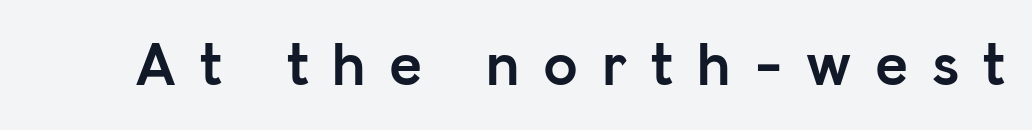
The image shows 62 px semibold sans-serif type, upright; set unusually wide letter spacing (+0.38 em), not underlined; low stroke contrast and a medium x-height.
